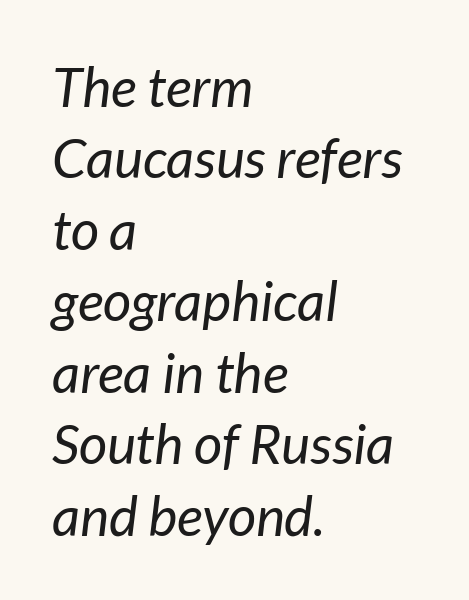
The image shows 55 px regular-weight type, italic (leaning right); set left-aligned, normal line spacing (1.3x), normal letter spacing, not underlined; low stroke contrast and a medium x-height.
